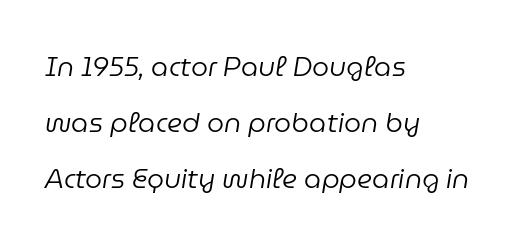
{"italic": "yes", "lean": "right", "slant_degrees": 9, "bold": "no", "underline": "no", "align": "left", "line_spacing": "loose", "line_spacing_ratio": 2.07, "letter_spacing": "normal", "letter_spacing_em": 0.0, "glyph_px": 27}
